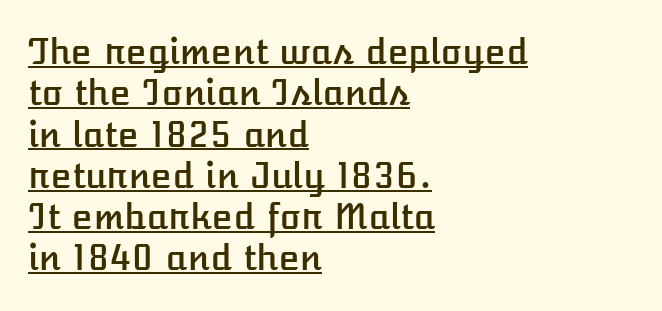
{"italic": "no", "width": "normal", "stroke_contrast": "low", "x_height": "medium", "monospaced": "no", "underline": "yes", "align": "left", "line_spacing_ratio": 1.18, "letter_spacing": "normal", "letter_spacing_em": 0.0, "glyph_px": 35}
